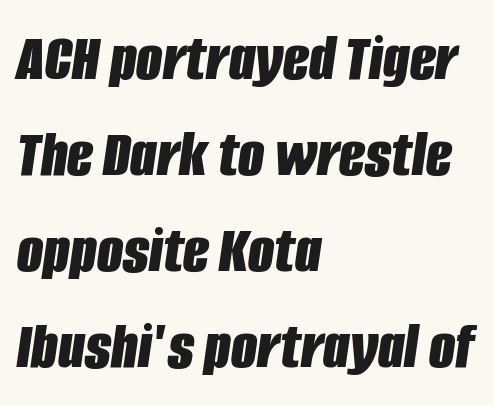
The image shows 68 px bold, condensed type, italic (leaning right); set left-aligned, normal line spacing (1.41x), normal letter spacing, not underlined; low stroke contrast and a large x-height.
